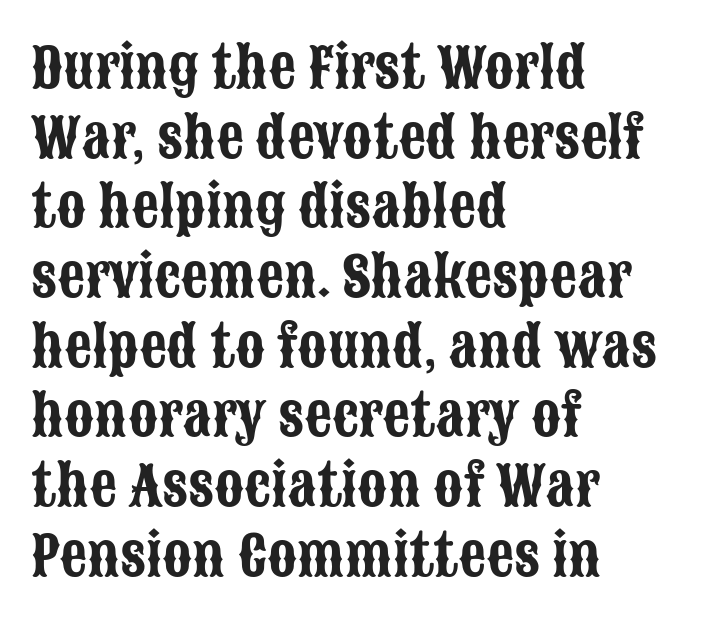
Q: Is the text italic (slanted)? A: No, it is upright.
Q: Is the typeface a serif or a sans-serif typeface? A: Sans-serif.
Q: Is the text underlined? A: No.
Q: How is the paragraph aligned? A: Left-aligned.
Q: Is the spacing between letters normal or unusually wide? A: Normal.
Q: Is the spacing between lines tight, normal or loose? A: Normal.
Q: Width (condensed, normal, or wide)? A: Condensed.
Q: Stroke contrast? A: Low.
Q: x-height? A: Large.
Q: Monospaced? A: No.
